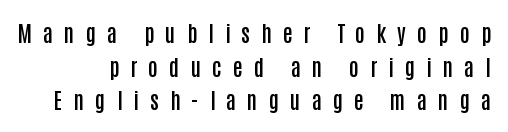
The image shows 22 px text type, upright; set normal line spacing (1.53x), unusually wide letter spacing (+0.5 em), not underlined.
